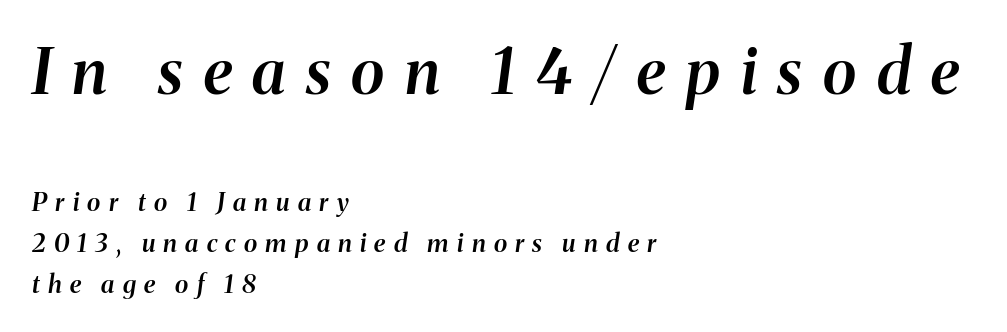
Q: Is the text bold? A: Semi-bold.
Q: Is the text italic (slanted)? A: Yes, it leans right by about 8 degrees.
Q: Is the text underlined? A: No.
Q: How is the paragraph aligned? A: Left-aligned.
Q: Is the spacing between letters normal or unusually wide? A: Unusually wide.
Q: Is the spacing between lines tight, normal or loose? A: Normal.
Q: Which block of text is set in a larger size, the first (top) or the second (bottom)? A: The first (top) one.
Q: Width (condensed, normal, or wide)? A: Normal.
Q: Stroke contrast? A: Medium.
Q: x-height? A: Medium.
Q: Monospaced? A: No.
